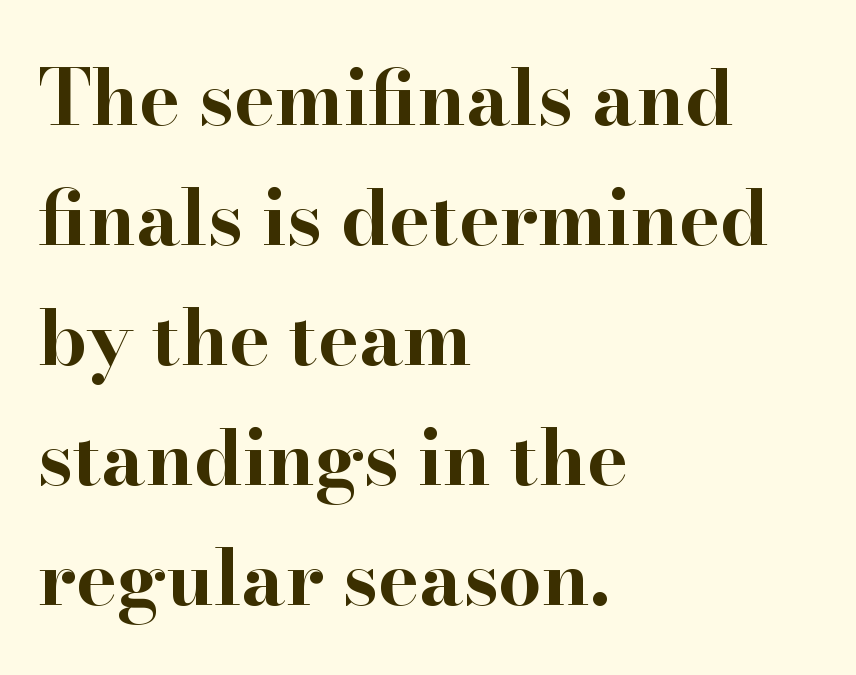
Q: Is the text bold? A: Yes.
Q: Is the text italic (slanted)? A: No, it is upright.
Q: Is the typeface a serif or a sans-serif typeface? A: Serif.
Q: Is the text underlined? A: No.
Q: How is the paragraph aligned? A: Left-aligned.
Q: Is the spacing between letters normal or unusually wide? A: Normal.
Q: Is the spacing between lines tight, normal or loose? A: Normal.
Q: Width (condensed, normal, or wide)? A: Wide.
Q: Stroke contrast? A: High.
Q: x-height? A: Small.
Q: Monospaced? A: No.
